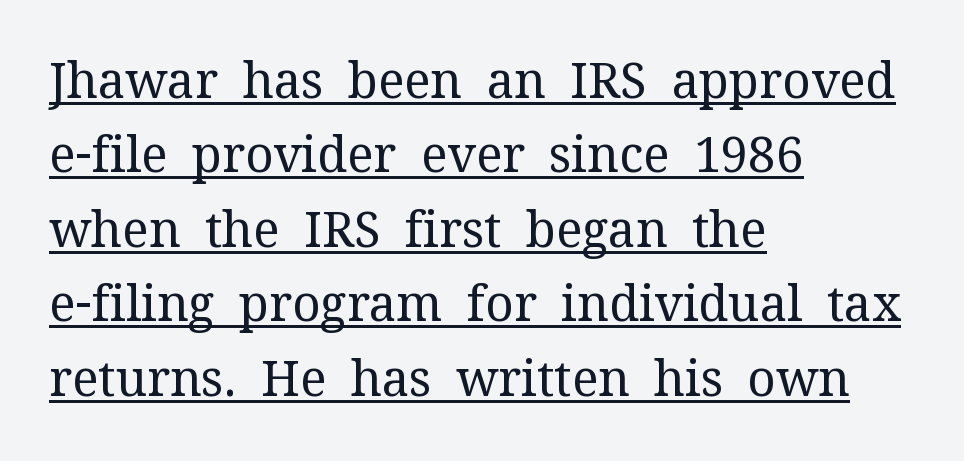
The face used here is seriffed, in the tradition of book romans. Varying glyph widths throughout — classic text-font behaviour. Is the stroke heavy? The answer is a plain regular-or-lighter. The lines sit at an ordinary, default distance from one another. The sample's only ornament is a line tracing under the words. Teacher's note: observe the even left margin — that is flush-left alignment.
